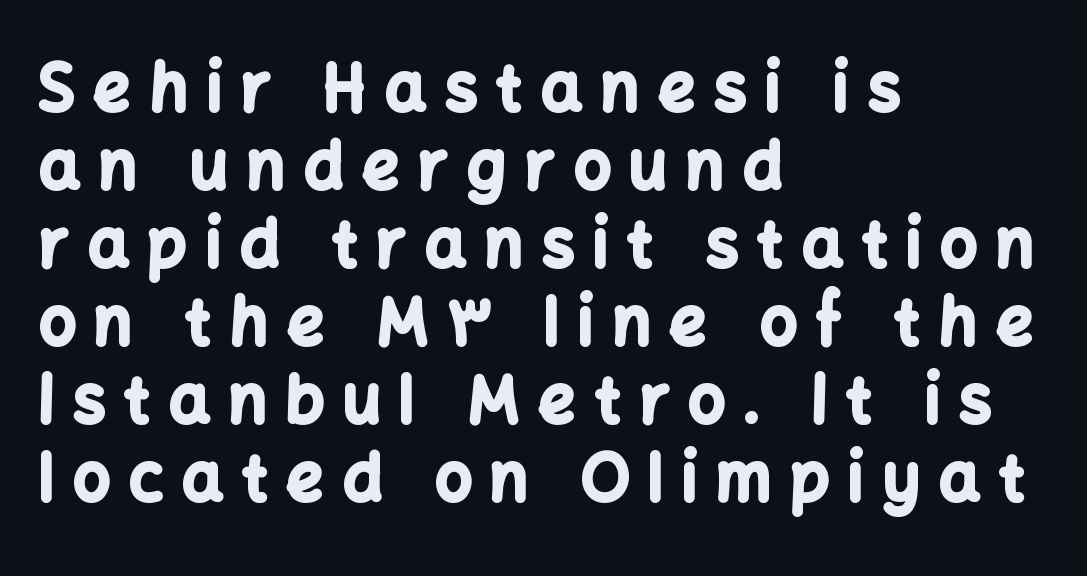
Q: Is the text bold? A: Yes.
Q: Is the text italic (slanted)? A: No, it is upright.
Q: Is the typeface a serif or a sans-serif typeface? A: Sans-serif.
Q: Is the text underlined? A: No.
Q: How is the paragraph aligned? A: Left-aligned.
Q: Is the spacing between letters normal or unusually wide? A: Unusually wide.
Q: Width (condensed, normal, or wide)? A: Normal.
Q: Stroke contrast? A: Low.
Q: x-height? A: Medium.
Q: Monospaced? A: No.
